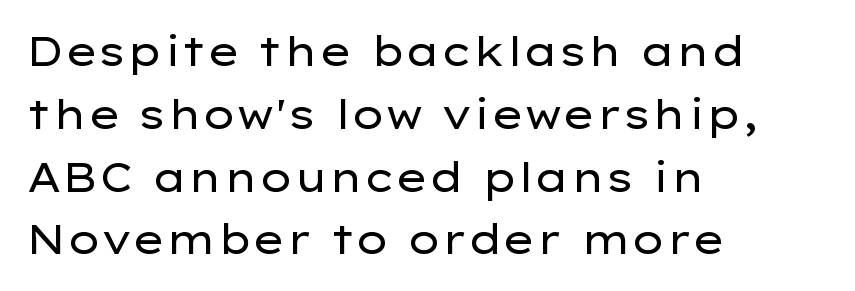
The image shows 40 px regular-weight, wide sans-serif type, upright; set left-aligned, normal line spacing (1.57x), normal letter spacing, not underlined; low stroke contrast and a medium x-height.
